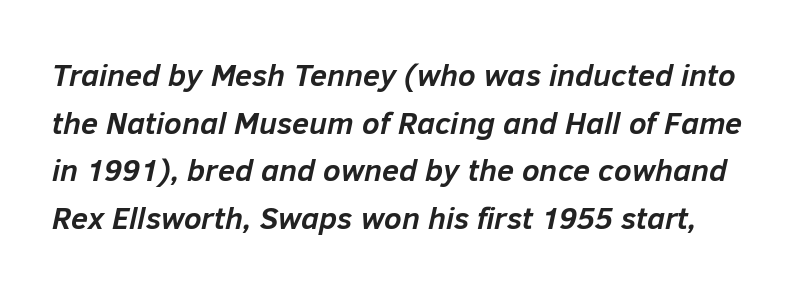
Q: Is the text bold? A: Yes.
Q: Is the text italic (slanted)? A: Yes, it leans right by about 12 degrees.
Q: Is the text underlined? A: No.
Q: Is the spacing between letters normal or unusually wide? A: Normal.
Q: Is the spacing between lines tight, normal or loose? A: Normal.
Q: Width (condensed, normal, or wide)? A: Normal.
Q: Stroke contrast? A: Low.
Q: x-height? A: Medium.
Q: Monospaced? A: No.
